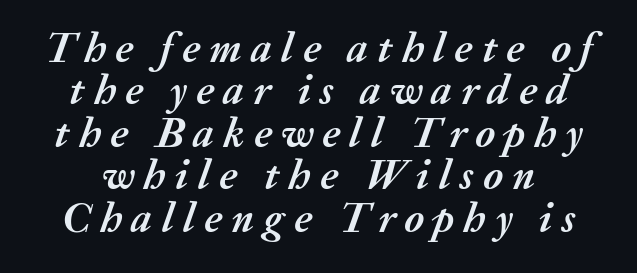
Q: Is the text bold? A: Yes.
Q: Is the text italic (slanted)? A: Yes, it leans right by about 20 degrees.
Q: Is the text underlined? A: No.
Q: Is the spacing between letters normal or unusually wide? A: Unusually wide.
Q: Is the spacing between lines tight, normal or loose? A: Tight.
Q: Width (condensed, normal, or wide)? A: Normal.
Q: Stroke contrast? A: Medium.
Q: x-height? A: Medium.
Q: Monospaced? A: No.
